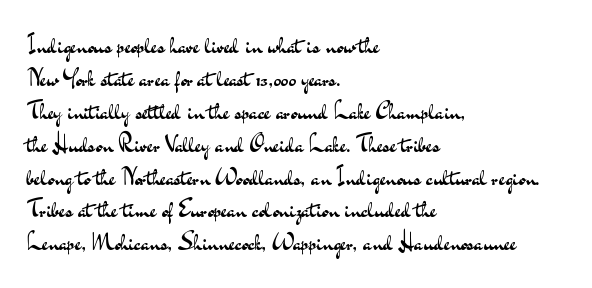
{"bold": "no", "underline": "no", "align": "left", "line_spacing": "normal", "line_spacing_ratio": 1.37, "letter_spacing": "normal", "letter_spacing_em": 0.0, "glyph_px": 24}
